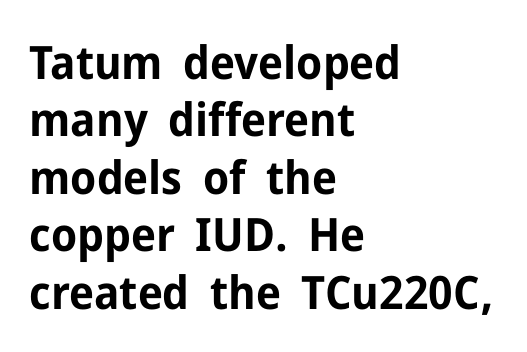
Q: Is the text bold? A: Yes.
Q: Is the text italic (slanted)? A: No, it is upright.
Q: Is the typeface a serif or a sans-serif typeface? A: Sans-serif.
Q: Is the text underlined? A: No.
Q: How is the paragraph aligned? A: Left-aligned.
Q: Is the spacing between letters normal or unusually wide? A: Normal.
Q: Is the spacing between lines tight, normal or loose? A: Normal.
Q: Width (condensed, normal, or wide)? A: Normal.
Q: Stroke contrast? A: Low.
Q: x-height? A: Medium.
Q: Monospaced? A: No.
